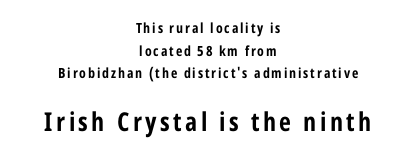
The image shows 26 px bold type, upright; set centered, normal line spacing (1.61x), not underlined; the second (bottom) block is 1.86x larger.
